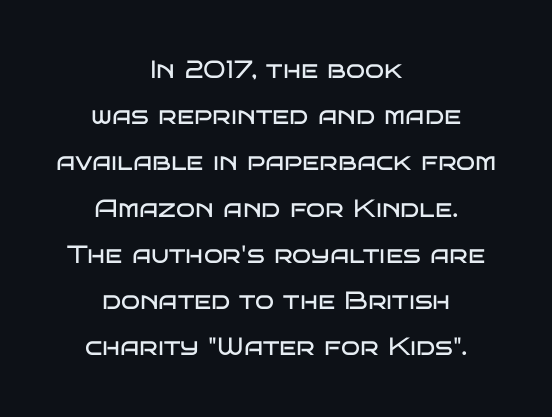
{"italic": "no", "bold": "no", "underline": "no", "align": "center", "line_spacing_ratio": 1.85, "letter_spacing": "normal", "letter_spacing_em": 0.0, "glyph_px": 25}
